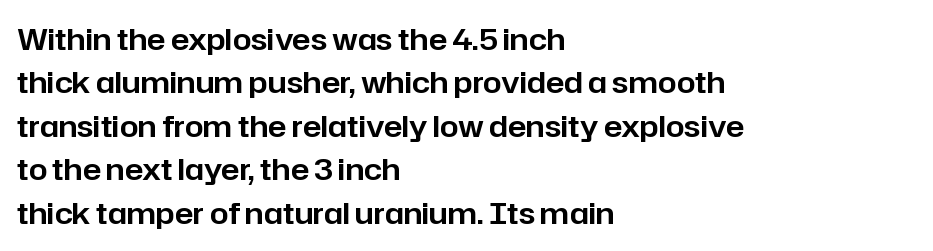
Q: Is the text italic (slanted)? A: No, it is upright.
Q: Is the typeface a serif or a sans-serif typeface? A: Sans-serif.
Q: Is the text underlined? A: No.
Q: How is the paragraph aligned? A: Left-aligned.
Q: Is the spacing between letters normal or unusually wide? A: Normal.
Q: Is the spacing between lines tight, normal or loose? A: Normal.
Q: Width (condensed, normal, or wide)? A: Normal.
Q: Stroke contrast? A: Low.
Q: x-height? A: Medium.
Q: Monospaced? A: No.
